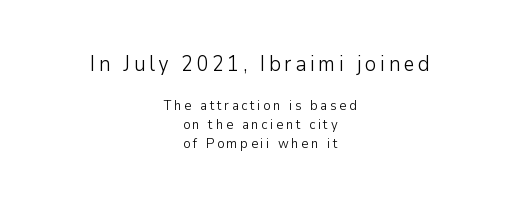
Q: Is the text bold? A: No.
Q: Is the text italic (slanted)? A: No, it is upright.
Q: Is the text underlined? A: No.
Q: How is the paragraph aligned? A: Centered.
Q: Is the spacing between lines tight, normal or loose? A: Normal.
Q: Which block of text is set in a larger size, the first (top) or the second (bottom)? A: The first (top) one.
